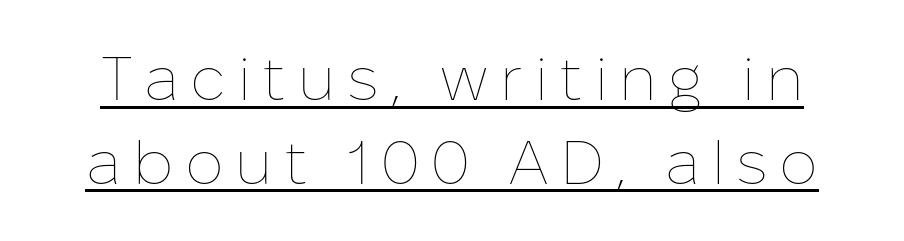
{"italic": "no", "bold": "no", "weight": "thin", "width": "normal", "stroke_contrast": "low", "x_height": "medium", "monospaced": "no", "underline": "yes", "line_spacing": "normal", "line_spacing_ratio": 1.37, "glyph_px": 61}
